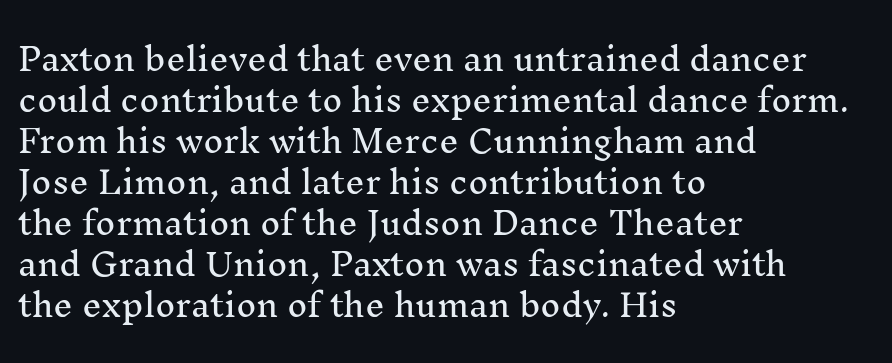
Q: Is the text italic (slanted)? A: No, it is upright.
Q: Is the typeface a serif or a sans-serif typeface? A: Serif.
Q: Is the text underlined? A: No.
Q: How is the paragraph aligned? A: Left-aligned.
Q: Is the spacing between letters normal or unusually wide? A: Normal.
Q: Is the spacing between lines tight, normal or loose? A: Normal.
Q: Width (condensed, normal, or wide)? A: Normal.
Q: Stroke contrast? A: Medium.
Q: x-height? A: Medium.
Q: Monospaced? A: No.
